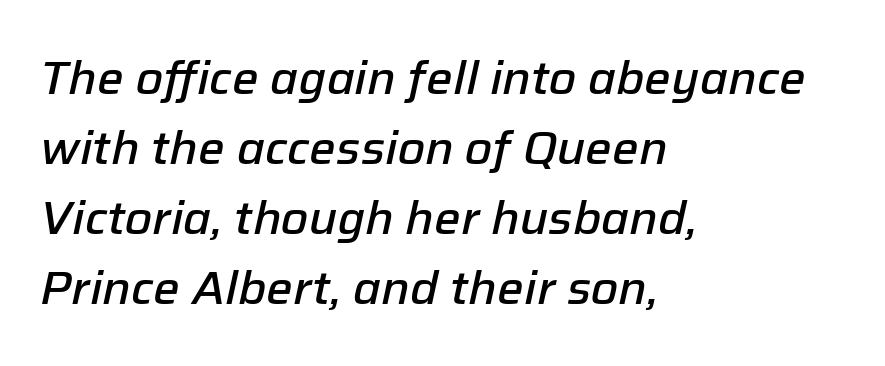
{"italic": "yes", "lean": "right", "slant_degrees": 12, "bold": "semi", "weight": "semibold", "width": "normal", "stroke_contrast": "low", "x_height": "medium", "monospaced": "no", "underline": "no", "align": "left", "line_spacing": "normal", "line_spacing_ratio": 1.49, "letter_spacing": "normal", "letter_spacing_em": 0.0, "glyph_px": 47}
